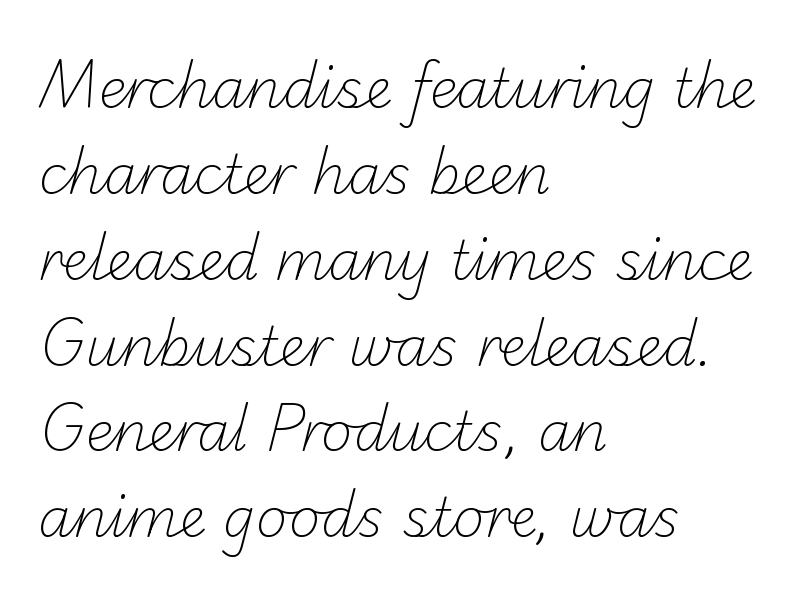
{"serif": "no", "bold": "no", "weight": "light", "width": "normal", "stroke_contrast": "low", "x_height": "small", "monospaced": "no", "underline": "no", "align": "left", "line_spacing": "normal", "line_spacing_ratio": 1.59, "letter_spacing": "normal", "letter_spacing_em": 0.0, "glyph_px": 54}
